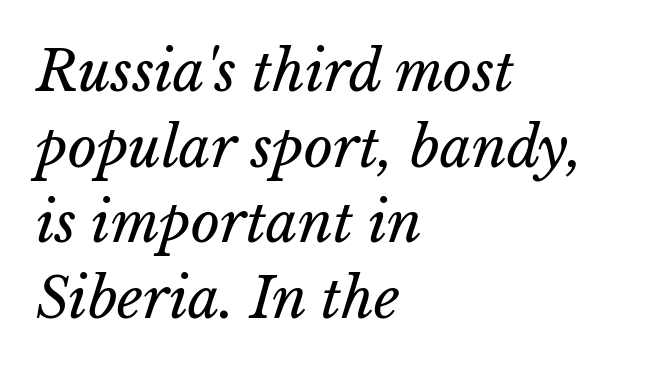
{"italic": "yes", "lean": "right", "slant_degrees": 15, "bold": "no", "weight": "regular", "width": "normal", "stroke_contrast": "low", "x_height": "medium", "monospaced": "no", "underline": "no", "align": "left", "line_spacing": "normal", "line_spacing_ratio": 1.35, "letter_spacing": "normal", "letter_spacing_em": 0.0, "glyph_px": 56}
